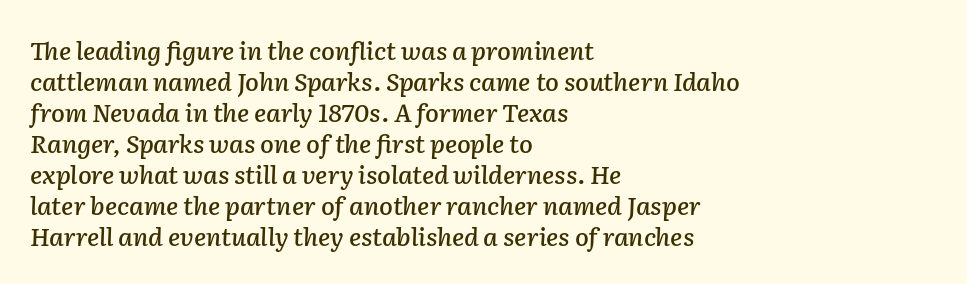
Q: Is the text italic (slanted)? A: Yes, it leans right by about 2 degrees.
Q: Is the text underlined? A: No.
Q: How is the paragraph aligned? A: Left-aligned.
Q: Is the spacing between letters normal or unusually wide? A: Normal.
